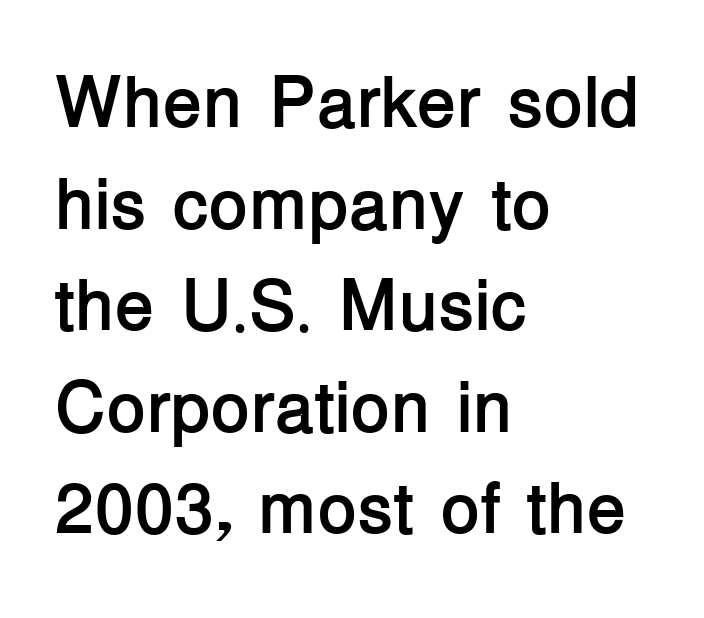
Q: Is the text bold? A: Yes.
Q: Is the text italic (slanted)? A: No, it is upright.
Q: Is the typeface a serif or a sans-serif typeface? A: Sans-serif.
Q: Is the text underlined? A: No.
Q: How is the paragraph aligned? A: Left-aligned.
Q: Is the spacing between letters normal or unusually wide? A: Normal.
Q: Is the spacing between lines tight, normal or loose? A: Normal.
Q: Width (condensed, normal, or wide)? A: Normal.
Q: Stroke contrast? A: Low.
Q: x-height? A: Medium.
Q: Monospaced? A: No.
